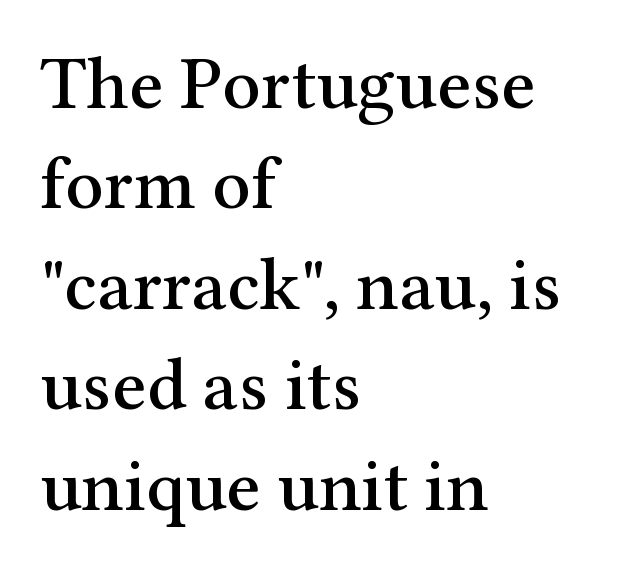
Q: Is the text italic (slanted)? A: No, it is upright.
Q: Is the typeface a serif or a sans-serif typeface? A: Serif.
Q: Is the text underlined? A: No.
Q: How is the paragraph aligned? A: Left-aligned.
Q: Is the spacing between letters normal or unusually wide? A: Normal.
Q: Is the spacing between lines tight, normal or loose? A: Normal.
Q: Width (condensed, normal, or wide)? A: Normal.
Q: Stroke contrast? A: Medium.
Q: x-height? A: Medium.
Q: Monospaced? A: No.
